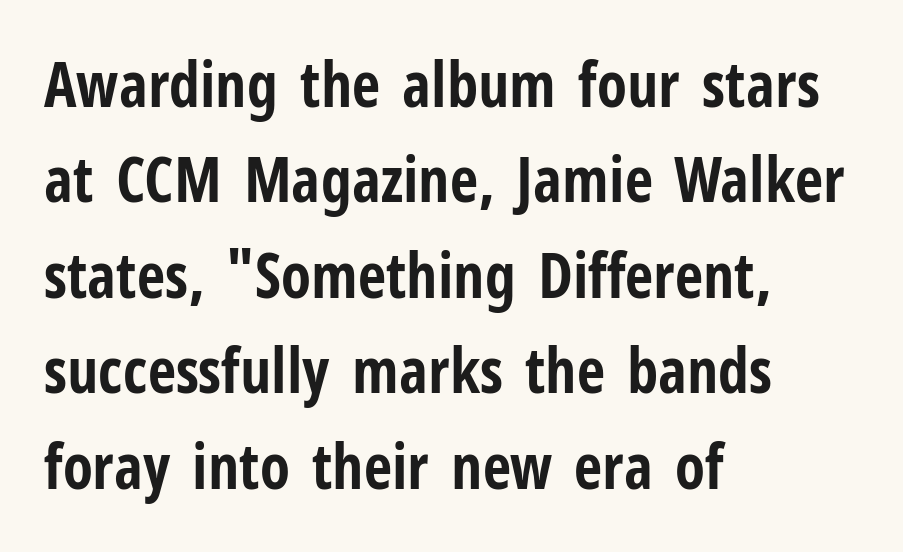
Q: Is the text bold? A: Yes.
Q: Is the text italic (slanted)? A: No, it is upright.
Q: Is the typeface a serif or a sans-serif typeface? A: Sans-serif.
Q: Is the text underlined? A: No.
Q: How is the paragraph aligned? A: Left-aligned.
Q: Is the spacing between letters normal or unusually wide? A: Normal.
Q: Is the spacing between lines tight, normal or loose? A: Normal.
Q: Width (condensed, normal, or wide)? A: Condensed.
Q: Stroke contrast? A: Low.
Q: x-height? A: Medium.
Q: Monospaced? A: No.
